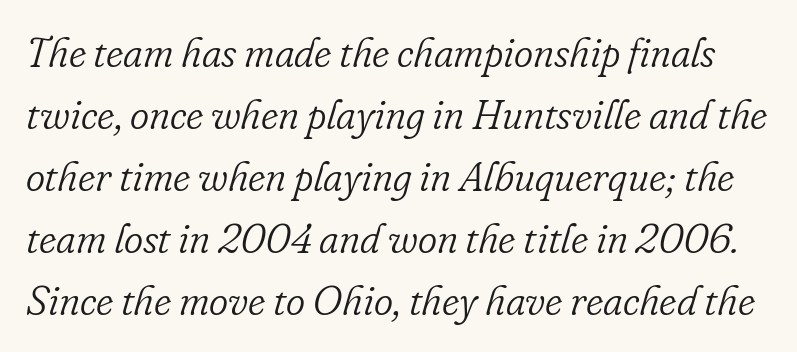
The image shows 41 px light serif type, italic (leaning right); set normal line spacing (1.51x), normal letter spacing, not underlined; low stroke contrast and a small x-height.
